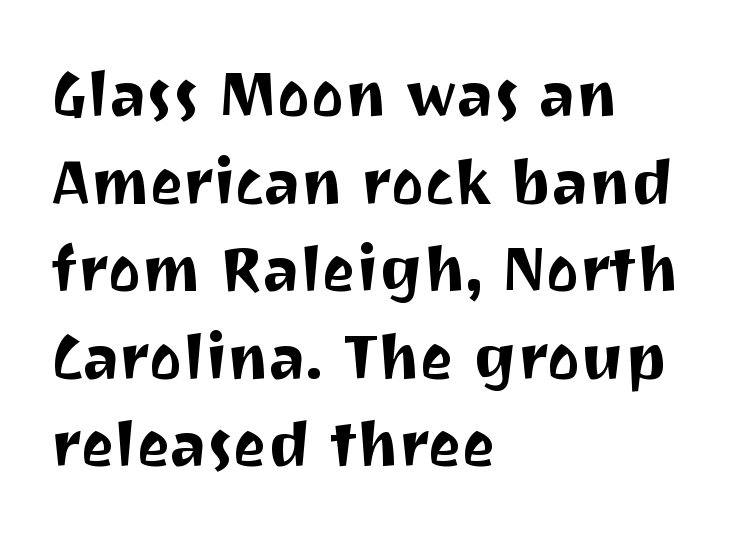
{"serif": "no", "italic": "no", "width": "normal", "stroke_contrast": "medium", "x_height": "medium", "monospaced": "no", "underline": "no", "align": "left", "line_spacing": "normal", "line_spacing_ratio": 1.39, "letter_spacing": "normal", "letter_spacing_em": 0.0, "glyph_px": 63}
